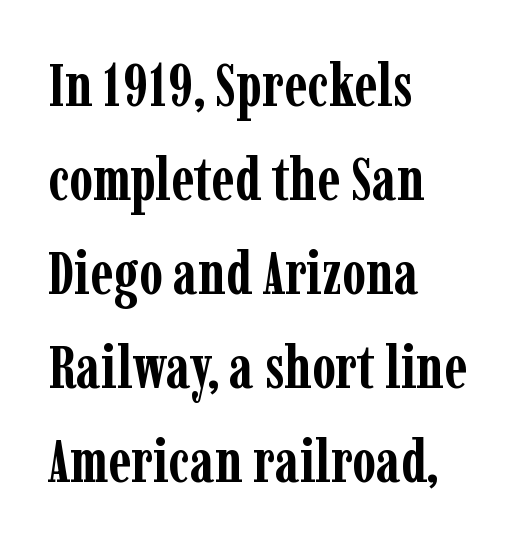
{"serif": "yes", "italic": "no", "bold": "yes", "weight": "semibold", "width": "condensed", "stroke_contrast": "low", "x_height": "medium", "monospaced": "no", "underline": "no", "align": "left", "line_spacing": "normal", "line_spacing_ratio": 1.54, "letter_spacing": "normal", "letter_spacing_em": 0.0, "glyph_px": 61}
